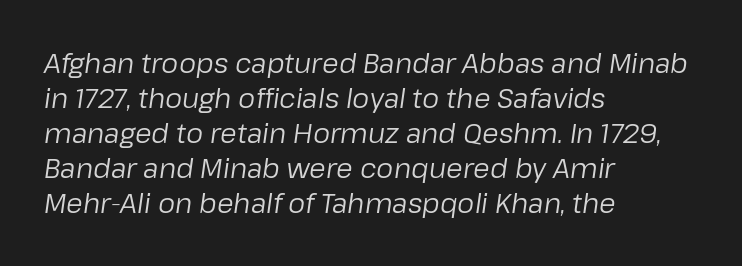
These lines are set flush left with a ragged right edge. Horizontal bands of white between lines are of average thickness. Unbolded letterforms with no extra heft. Words float on clear page, feet unadorned. Notice how the stems are inclined rather than vertical — that's the hallmark of italics.
